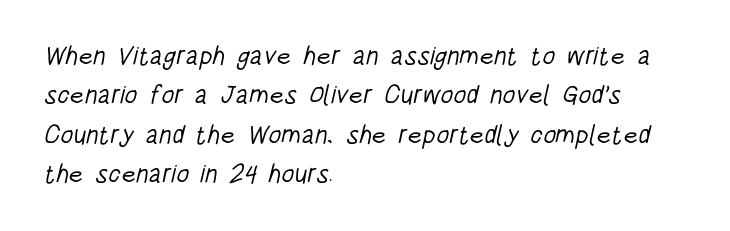
Baseline-to-baseline distance is the conventional proportion of letter height. Ink coverage per letter is moderate at most. Clear beneath every line of the passage. Is the letter spacing exaggerated? No — it looks like the ordinary default.
